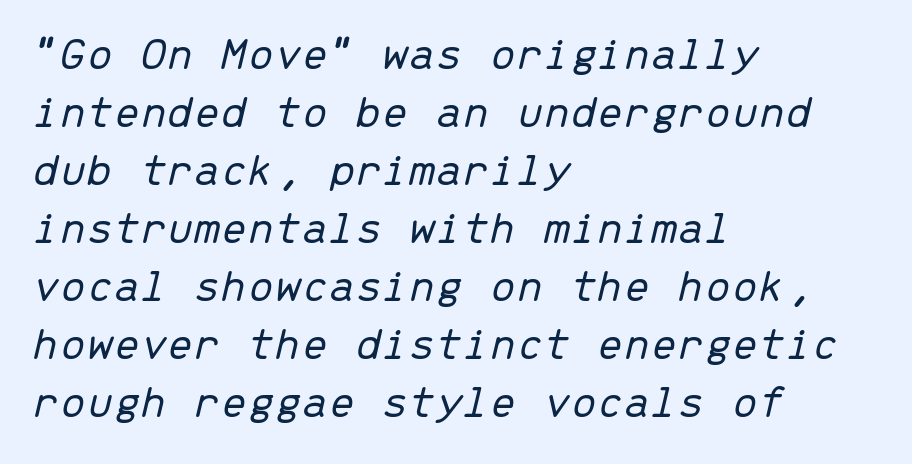
The image shows 48 px light type, italic (leaning right), monospaced; set left-aligned, line spacing 1.21x, normal letter spacing, not underlined; low stroke contrast and a medium x-height.
